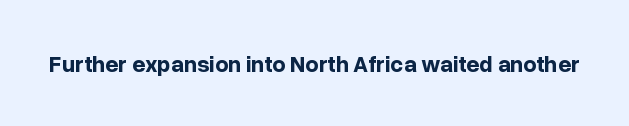
{"italic": "no", "bold": "yes", "underline": "no", "letter_spacing": "normal", "letter_spacing_em": 0.0, "glyph_px": 23}
